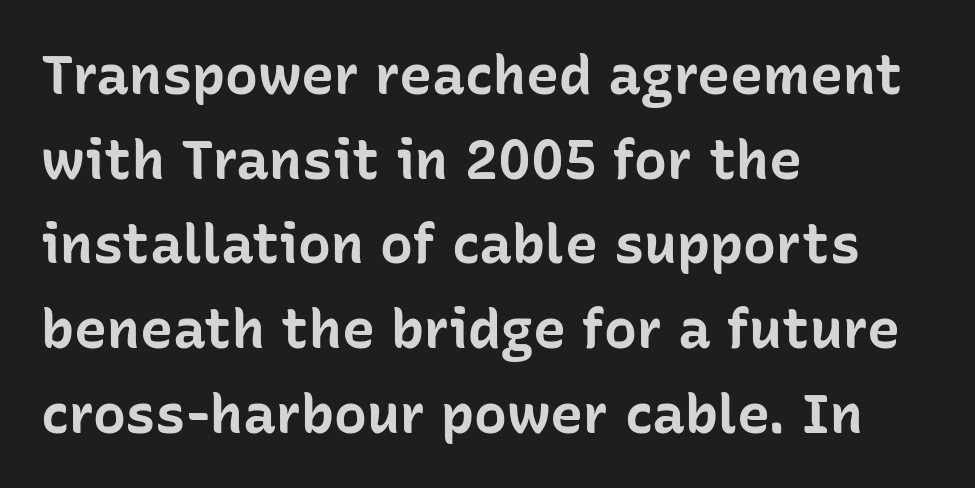
The image shows 55 px bold sans-serif type, upright; set left-aligned, normal line spacing (1.54x), normal letter spacing, not underlined; low stroke contrast and a medium x-height.
